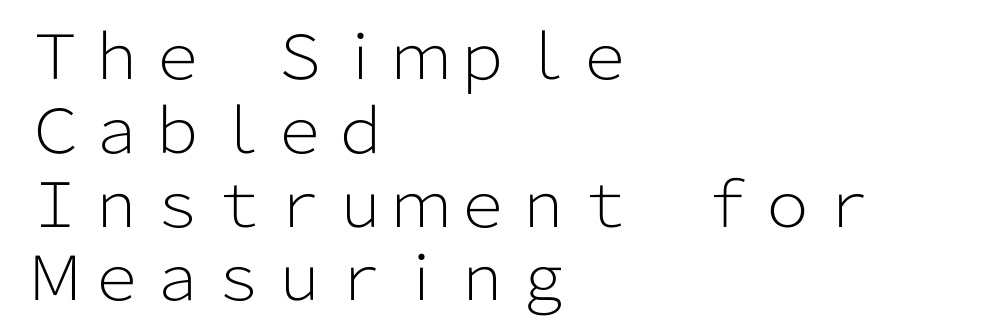
You could not count columns in this text — the font is proportionally spaced. Think standard paragraph weight, or any step lighter than that. I'd call this a sans setting — the letters go barefoot. Leftover space on each line is placed entirely after the last word.
